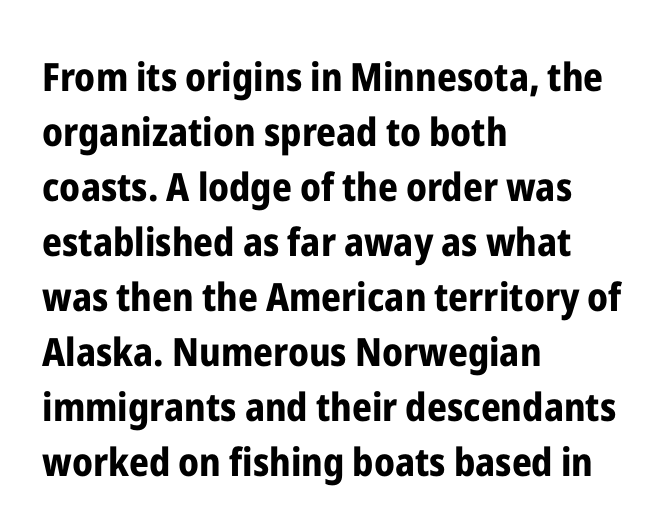
The rendering keeps characters at their native spacing. The letters stand upright; this is a roman face. The sample has been set heavy, in full bold. Proportional: the letters do not fall into vertical columns. Notice how the passage keeps a crisp vertical edge on the left only. In terms of leading, this rendering sits right in the middle.
